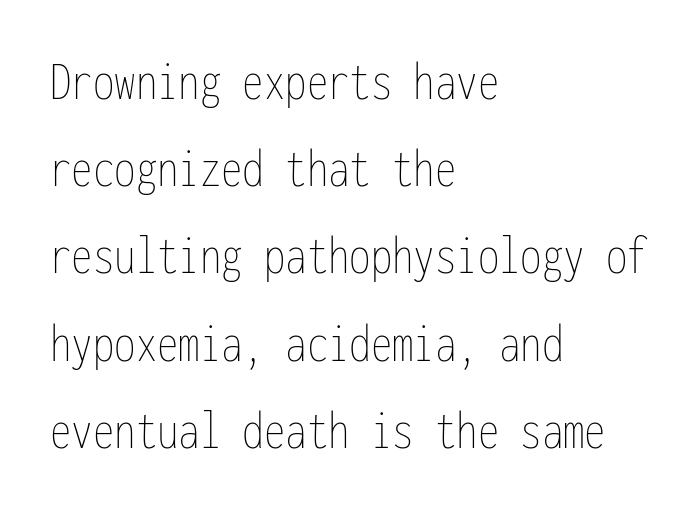
The image shows 57 px thin, condensed type, upright, monospaced; set left-aligned, normal line spacing (1.53x), normal letter spacing, not underlined; low stroke contrast and a medium x-height.
